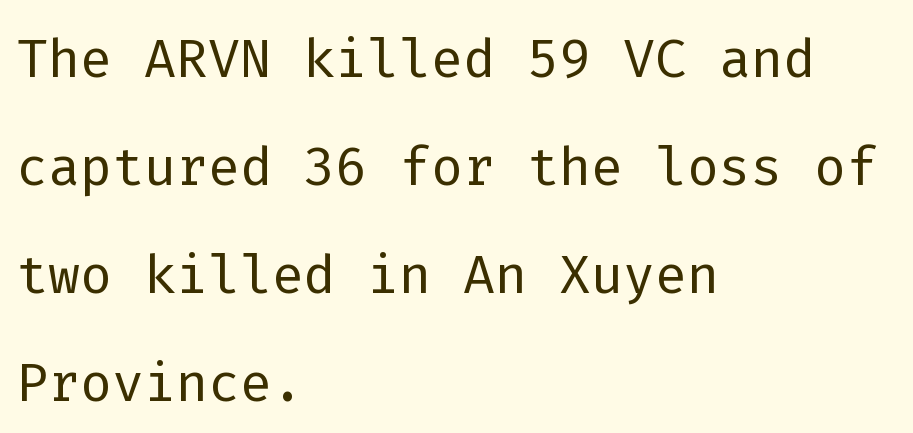
{"serif": "no", "italic": "no", "bold": "no", "weight": "light", "width": "normal", "stroke_contrast": "low", "x_height": "medium", "monospaced": "yes", "underline": "no", "align": "left", "line_spacing": "normal", "line_spacing_ratio": 1.44, "letter_spacing": "normal", "letter_spacing_em": 0.0, "glyph_px": 75}
